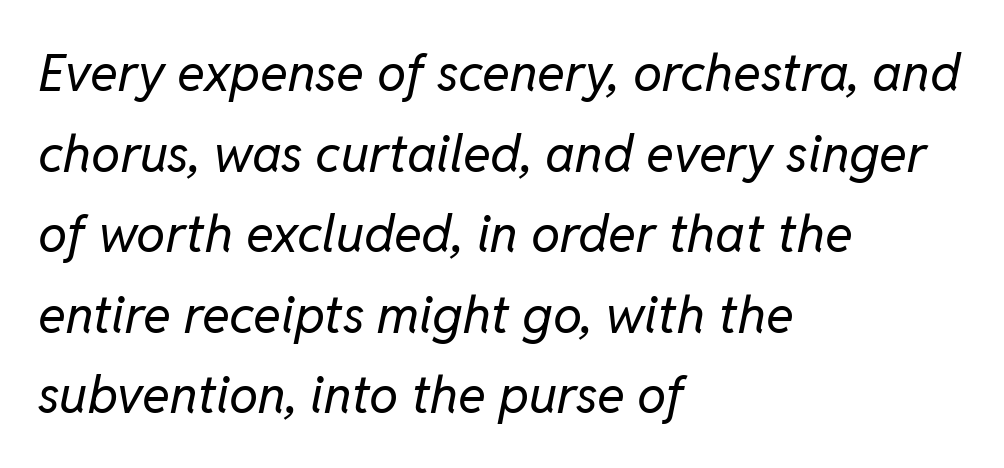
The image shows 52 px regular-weight type, italic (leaning right); set left-aligned, normal line spacing (1.55x), normal letter spacing, not underlined; low stroke contrast and a medium x-height.
